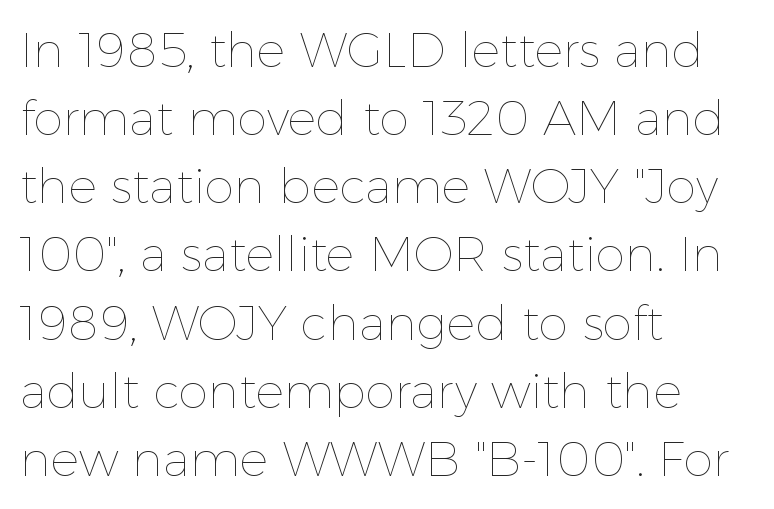
{"italic": "no", "bold": "no", "weight": "thin", "width": "normal", "x_height": "medium", "monospaced": "no", "underline": "no", "align": "left", "line_spacing": "normal", "line_spacing_ratio": 1.42, "letter_spacing": "normal", "letter_spacing_em": 0.0, "glyph_px": 48}
